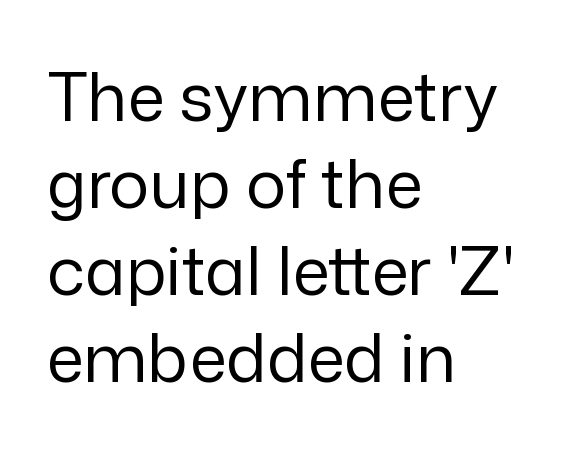
Q: Is the text bold? A: No.
Q: Is the text italic (slanted)? A: No, it is upright.
Q: Is the typeface a serif or a sans-serif typeface? A: Sans-serif.
Q: Is the text underlined? A: No.
Q: How is the paragraph aligned? A: Left-aligned.
Q: Is the spacing between letters normal or unusually wide? A: Normal.
Q: Is the spacing between lines tight, normal or loose? A: Normal.
Q: Width (condensed, normal, or wide)? A: Normal.
Q: Stroke contrast? A: Low.
Q: x-height? A: Medium.
Q: Monospaced? A: No.
